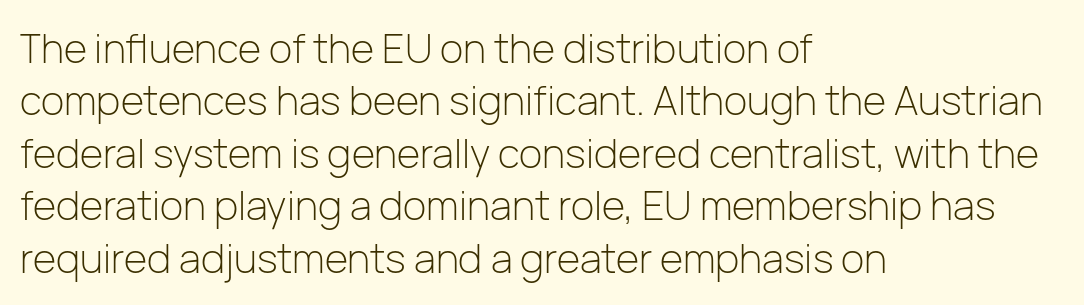
Is the block centered? No — it sits flush against the left margin. Varying glyph widths throughout — classic text-font behaviour. Counters stay open thanks to moderate or lighter strokes. Regular leading. No extra tracking has been applied to these lines.
